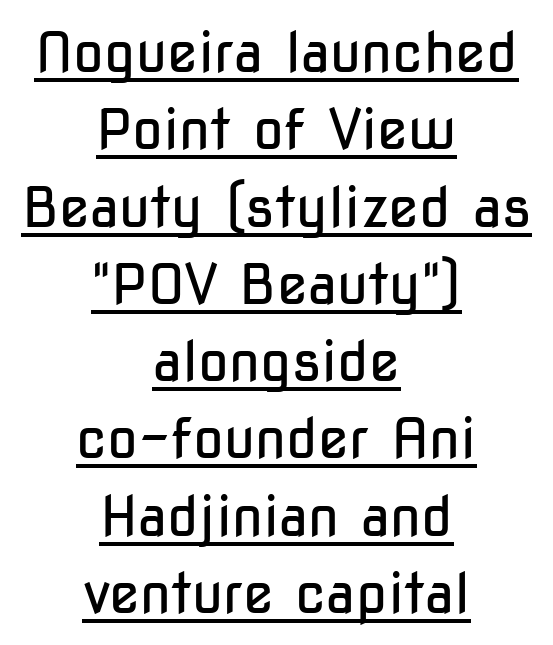
{"serif": "no", "italic": "no", "bold": "no", "weight": "regular", "width": "condensed", "stroke_contrast": "low", "x_height": "medium", "monospaced": "no", "underline": "yes", "align": "center", "line_spacing": "normal", "line_spacing_ratio": 1.38, "letter_spacing": "normal", "letter_spacing_em": 0.0, "glyph_px": 56}
